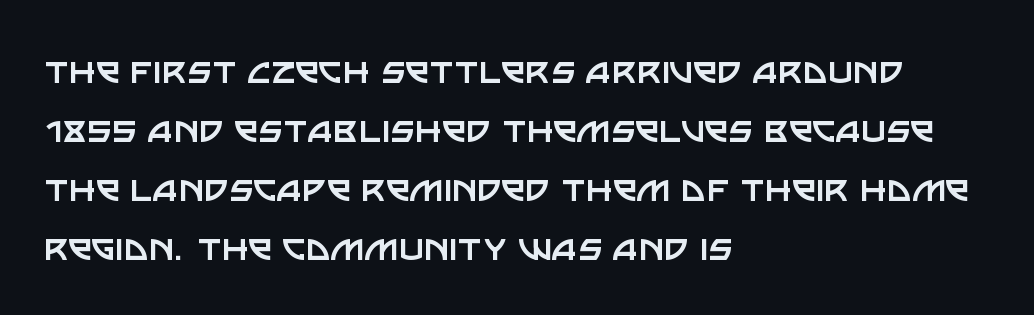
Q: Is the text bold? A: No.
Q: Is the text italic (slanted)? A: No, it is upright.
Q: Is the typeface a serif or a sans-serif typeface? A: Sans-serif.
Q: Is the text underlined? A: No.
Q: How is the paragraph aligned? A: Left-aligned.
Q: Is the spacing between letters normal or unusually wide? A: Normal.
Q: Is the spacing between lines tight, normal or loose? A: Normal.
Q: Width (condensed, normal, or wide)? A: Normal.
Q: Stroke contrast? A: Low.
Q: x-height? A: Large.
Q: Monospaced? A: No.
